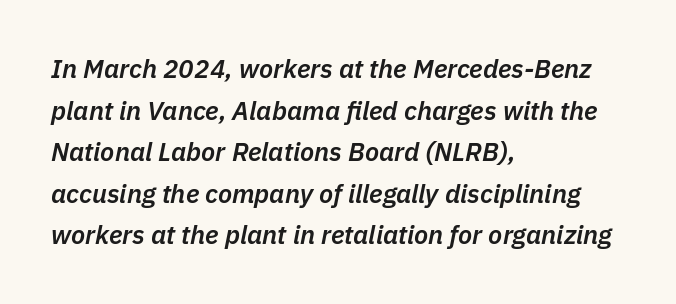
{"italic": "yes", "lean": "right", "slant_degrees": 11, "bold": "semi", "underline": "no", "align": "left", "line_spacing": "normal", "line_spacing_ratio": 1.6, "letter_spacing": "normal", "letter_spacing_em": 0.0, "glyph_px": 26}
